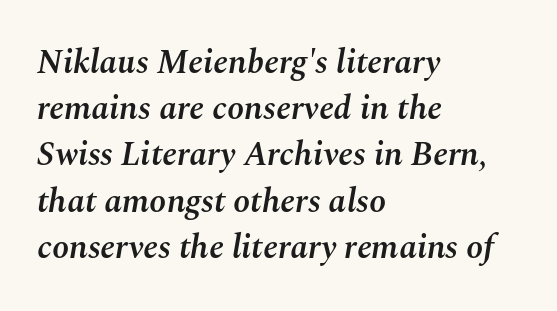
The image shows 34 px semibold type, italic (leaning right); set left-aligned, normal line spacing (1.36x), normal letter spacing, not underlined; medium stroke contrast and a medium x-height.
